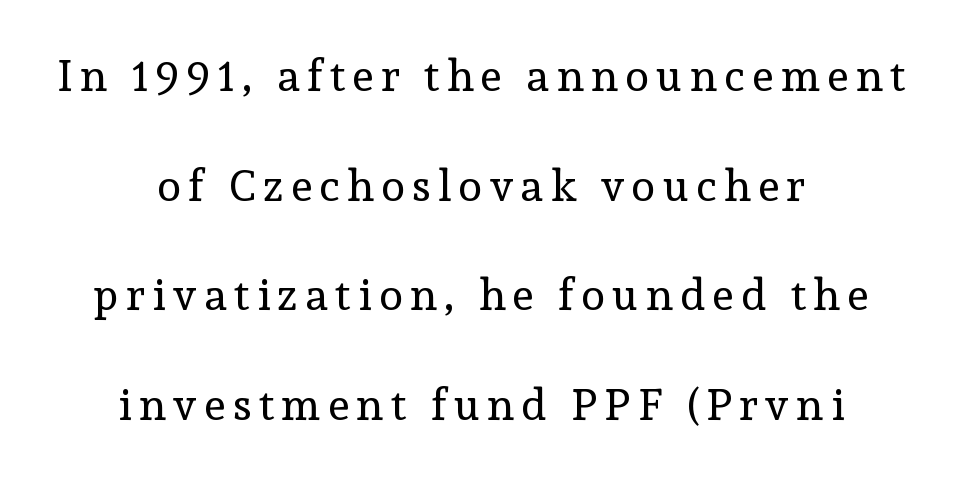
Q: Is the text bold? A: No.
Q: Is the text italic (slanted)? A: No, it is upright.
Q: Is the typeface a serif or a sans-serif typeface? A: Serif.
Q: Is the text underlined? A: No.
Q: How is the paragraph aligned? A: Centered.
Q: Is the spacing between lines tight, normal or loose? A: Loose.
Q: Width (condensed, normal, or wide)? A: Normal.
Q: x-height? A: Medium.
Q: Monospaced? A: No.
